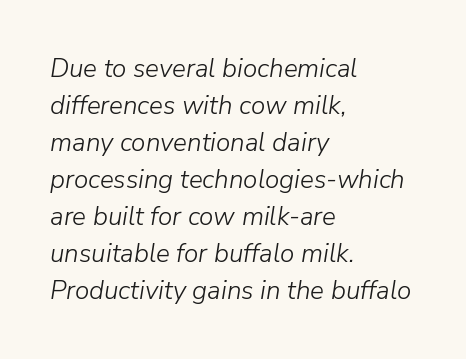
The image shows 26 px text type, italic (leaning right); set left-aligned, normal line spacing (1.42x), normal letter spacing, not underlined.
